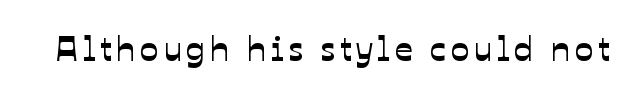
Proportional: the letters do not fall into vertical columns. The passage shown is not underscored anywhere. I'd call this a sans setting — the letters go barefoot.
